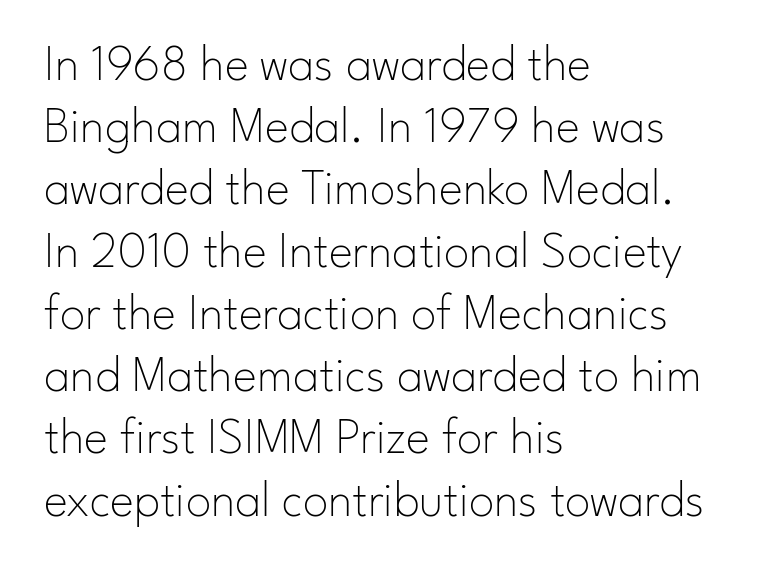
The image shows 51 px thin sans-serif type, upright; set left-aligned, line spacing 1.22x, normal letter spacing, not underlined; low stroke contrast and a small x-height.
